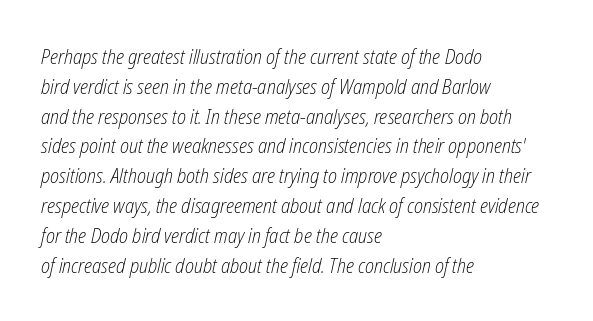
Q: Is the text bold? A: No.
Q: Is the text italic (slanted)? A: Yes, it leans right by about 12 degrees.
Q: Is the text underlined? A: No.
Q: How is the paragraph aligned? A: Left-aligned.
Q: Is the spacing between letters normal or unusually wide? A: Normal.
Q: Is the spacing between lines tight, normal or loose? A: Normal.
